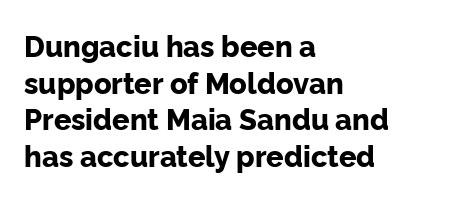
Q: Is the text bold? A: Yes.
Q: Is the text italic (slanted)? A: No, it is upright.
Q: Is the typeface a serif or a sans-serif typeface? A: Sans-serif.
Q: Is the text underlined? A: No.
Q: How is the paragraph aligned? A: Left-aligned.
Q: Is the spacing between letters normal or unusually wide? A: Normal.
Q: Is the spacing between lines tight, normal or loose? A: Normal.
Q: Width (condensed, normal, or wide)? A: Normal.
Q: Stroke contrast? A: Low.
Q: x-height? A: Medium.
Q: Monospaced? A: No.
